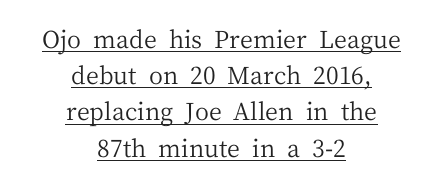
{"italic": "no", "bold": "no", "underline": "yes", "align": "center", "line_spacing": "normal", "line_spacing_ratio": 1.51, "letter_spacing": "normal", "letter_spacing_em": 0.0, "glyph_px": 24}
